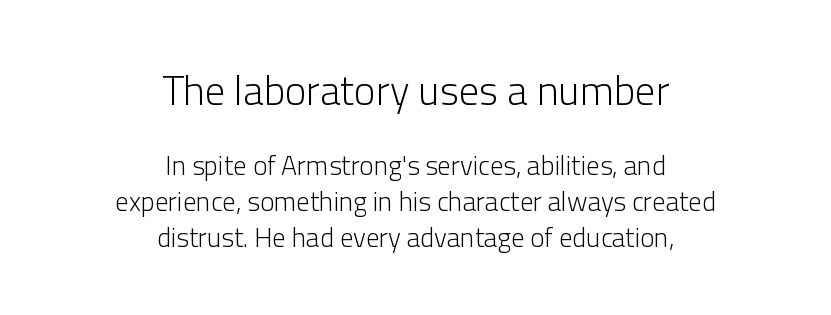
Visually, the top section dominates because its glyphs are scaled up. These lines are centered, leaving both edges ragged. Look at the tracking — it's just the regular setting, nothing added. This sample has the flowing, uneven cadence of proportional lettering. Whoever set this chose a conventional vertical rhythm.
